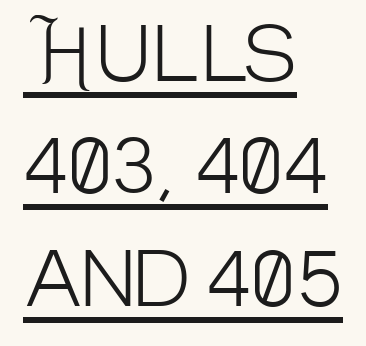
No extra tracking has been applied to these lines. Note: no serifs on the glyphs. Looks like regular typesetting: each glyph gets only the width it needs. The block of text has a typical density, with ordinary space between rows. Horizontally, the lines are justified to the leading edge only.
